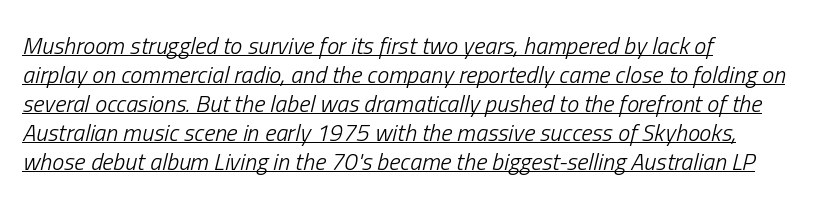
{"italic": "yes", "lean": "right", "slant_degrees": 13, "bold": "no", "underline": "yes", "align": "left", "line_spacing_ratio": 1.21, "letter_spacing": "normal", "letter_spacing_em": 0.0, "glyph_px": 24}
